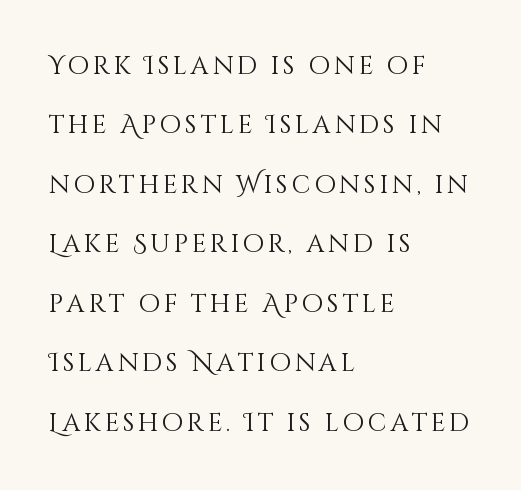
The image shows 25 px text type, upright; set left-aligned, loose line spacing (2.38x), not underlined.
